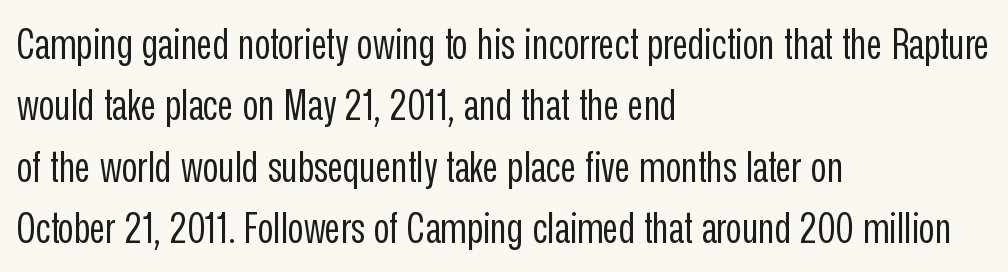
Q: Is the text bold? A: No.
Q: Is the text italic (slanted)? A: No, it is upright.
Q: Is the typeface a serif or a sans-serif typeface? A: Sans-serif.
Q: Is the text underlined? A: No.
Q: How is the paragraph aligned? A: Left-aligned.
Q: Is the spacing between letters normal or unusually wide? A: Normal.
Q: Is the spacing between lines tight, normal or loose? A: Normal.
Q: Width (condensed, normal, or wide)? A: Condensed.
Q: Stroke contrast? A: Low.
Q: x-height? A: Medium.
Q: Monospaced? A: No.
